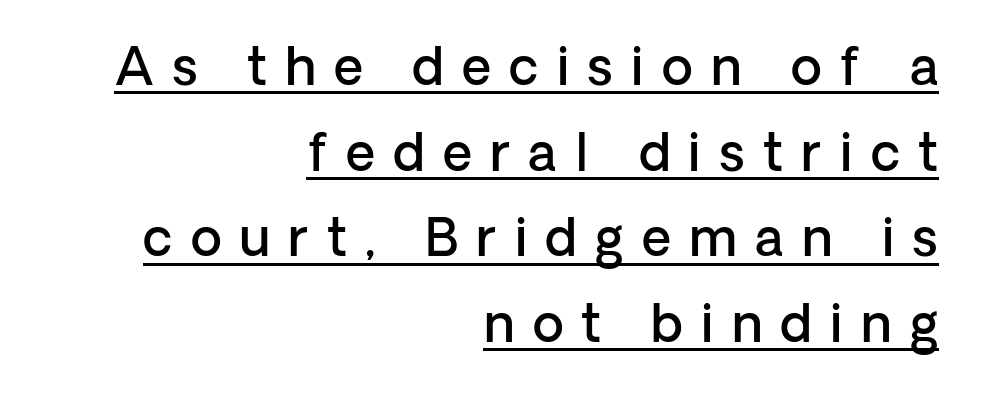
Q: Is the text bold? A: Semi-bold.
Q: Is the text italic (slanted)? A: No, it is upright.
Q: Is the typeface a serif or a sans-serif typeface? A: Sans-serif.
Q: Is the text underlined? A: Yes.
Q: How is the paragraph aligned? A: Right-aligned.
Q: Is the spacing between letters normal or unusually wide? A: Unusually wide.
Q: Is the spacing between lines tight, normal or loose? A: Normal.
Q: Width (condensed, normal, or wide)? A: Normal.
Q: Stroke contrast? A: Low.
Q: x-height? A: Medium.
Q: Monospaced? A: No.
